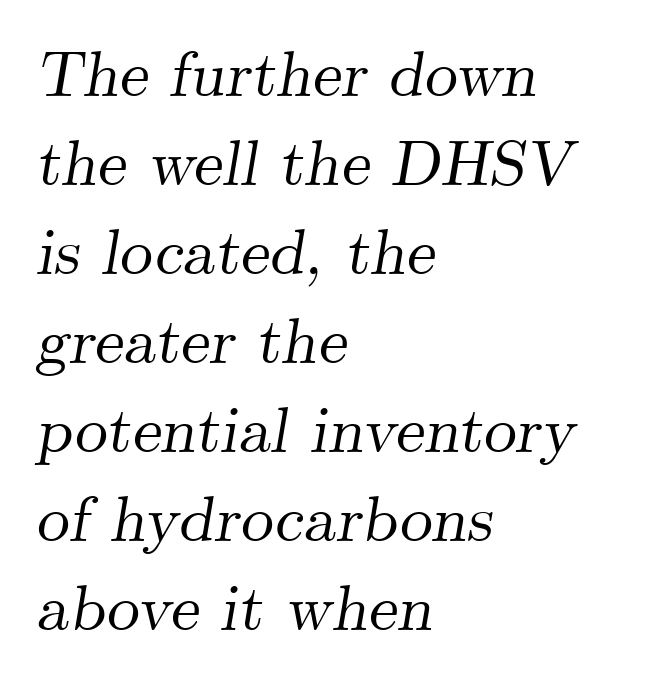
The passage shown stacks its lines at a standard gap. Looks like regular typesetting: each glyph gets only the width it needs. Every row of glyphs begins at an identical x-position on the left. The face used here is rendered with its standard letterfit.
